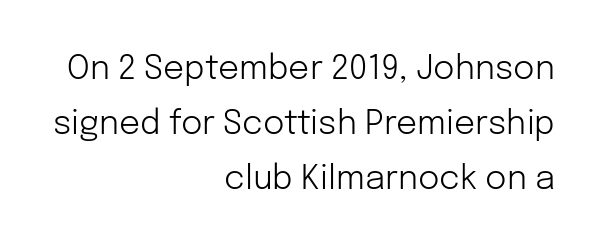
Q: Is the text bold? A: No.
Q: Is the text italic (slanted)? A: No, it is upright.
Q: Is the typeface a serif or a sans-serif typeface? A: Sans-serif.
Q: Is the text underlined? A: No.
Q: How is the paragraph aligned? A: Right-aligned.
Q: Is the spacing between letters normal or unusually wide? A: Normal.
Q: Is the spacing between lines tight, normal or loose? A: Normal.
Q: Width (condensed, normal, or wide)? A: Normal.
Q: Stroke contrast? A: Low.
Q: x-height? A: Medium.
Q: Monospaced? A: No.
